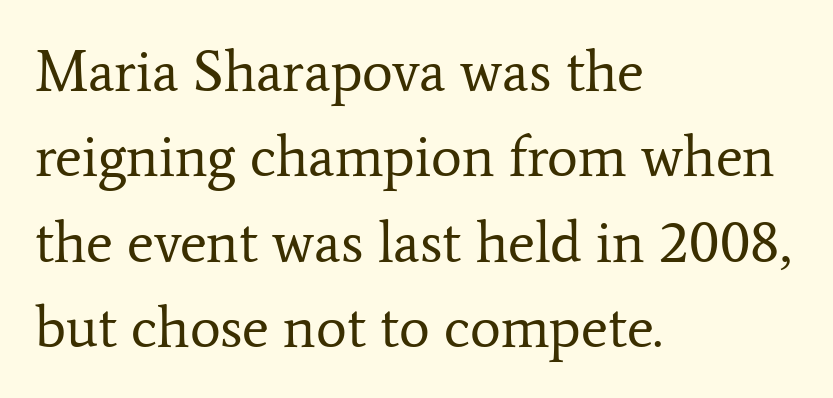
Q: Is the text bold? A: No.
Q: Is the text italic (slanted)? A: No, it is upright.
Q: Is the typeface a serif or a sans-serif typeface? A: Serif.
Q: Is the text underlined? A: No.
Q: How is the paragraph aligned? A: Left-aligned.
Q: Is the spacing between letters normal or unusually wide? A: Normal.
Q: Is the spacing between lines tight, normal or loose? A: Normal.
Q: Width (condensed, normal, or wide)? A: Normal.
Q: Stroke contrast? A: Low.
Q: x-height? A: Medium.
Q: Monospaced? A: No.
